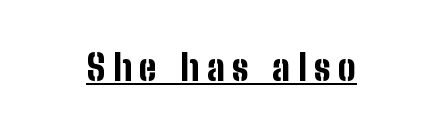
A continuous stroke trails under the words, as in a hyperlink. Proportional: the letters do not fall into vertical columns. Stroke thickness is high; the sample reads as a true bold. Typographically, this falls in the sans-serif category. Is there any slant? The stems are plumb.
